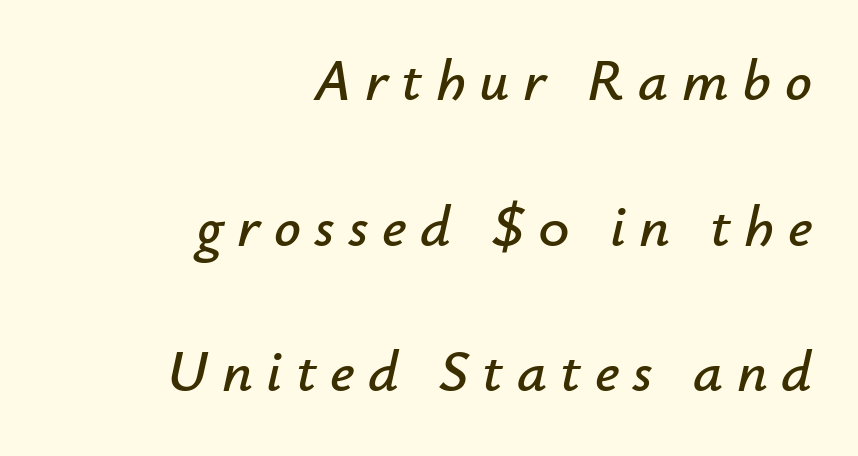
The glyphs look as if they've been sheared to an angle. Check under the words: just untouched page. Line spacing here is loose. Do the characters align in a grid? No, the font is proportional. This rendering uses right alignment, leaving the left contour irregular. The letterforms stand isolated, each surrounded by extra space.
